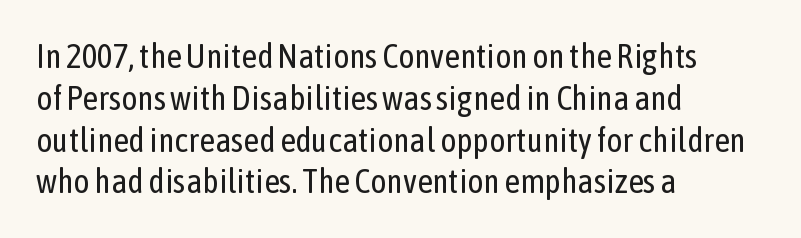
Here the designer chose a conventional face with non-uniform glyph widths. I'd call this a sans setting — the letters go barefoot. The letterforms sit at book weight or below. Caption: standard tracking, unaltered.
